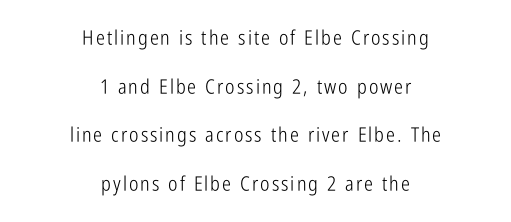
Q: Is the text bold? A: No.
Q: Is the text italic (slanted)? A: No, it is upright.
Q: Is the text underlined? A: No.
Q: How is the paragraph aligned? A: Centered.
Q: Is the spacing between lines tight, normal or loose? A: Loose.
